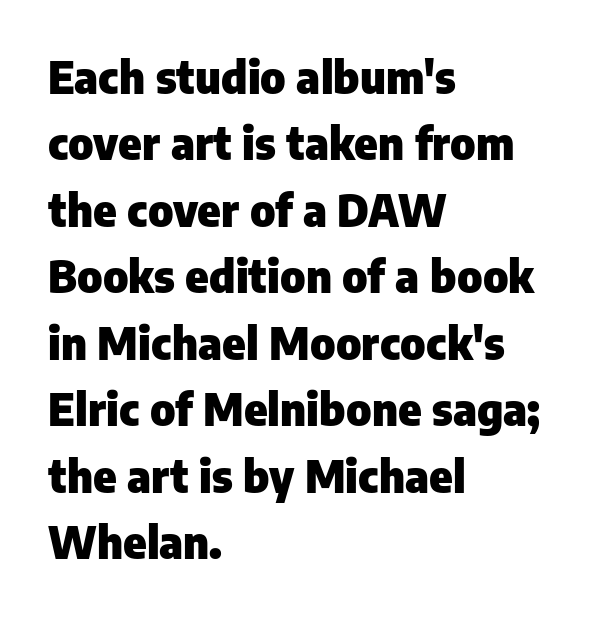
Each new line begins a customary step beneath the previous one. Are there feet on the stems? There aren't — it's a sans. How are the letters spaced? Ordinarily, with no added tracking. The lettering stays uniformly vertical, giving the passage a roman look. Here the designer chose a conventional face with non-uniform glyph widths.
